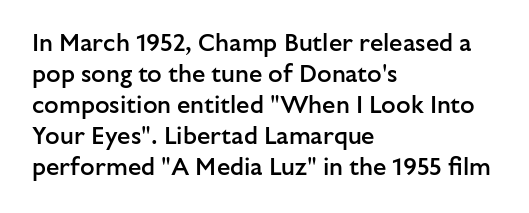
Q: Is the text bold? A: Semi-bold.
Q: Is the text italic (slanted)? A: No, it is upright.
Q: Is the text underlined? A: No.
Q: How is the paragraph aligned? A: Left-aligned.
Q: Is the spacing between letters normal or unusually wide? A: Normal.
Q: Is the spacing between lines tight, normal or loose? A: Normal.
